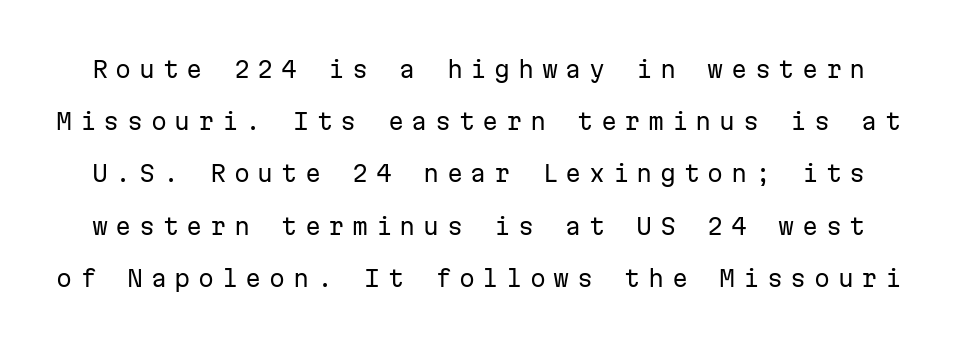
{"italic": "no", "bold": "no", "underline": "no", "line_spacing": "loose", "line_spacing_ratio": 2.27, "letter_spacing": "wide", "letter_spacing_em": 0.33, "glyph_px": 23}
